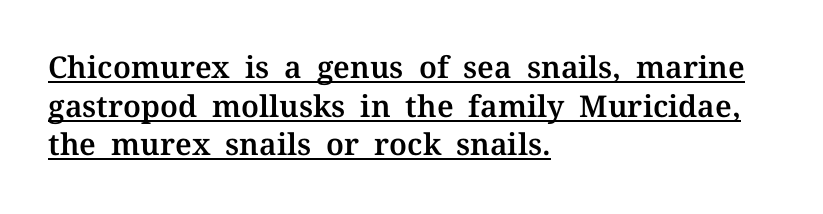
Q: Is the text italic (slanted)? A: No, it is upright.
Q: Is the typeface a serif or a sans-serif typeface? A: Serif.
Q: Is the text underlined? A: Yes.
Q: How is the paragraph aligned? A: Left-aligned.
Q: Is the spacing between letters normal or unusually wide? A: Normal.
Q: Is the spacing between lines tight, normal or loose? A: Normal.
Q: Width (condensed, normal, or wide)? A: Normal.
Q: Stroke contrast? A: Medium.
Q: x-height? A: Medium.
Q: Monospaced? A: No.
